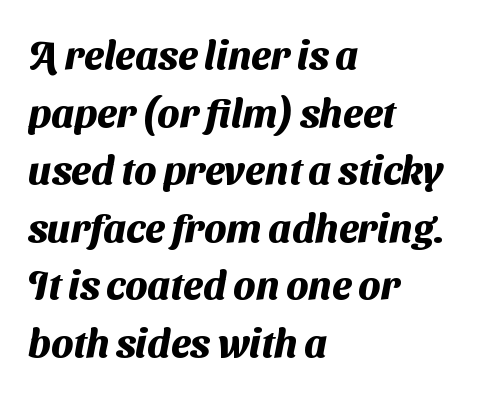
Q: Is the text bold? A: Yes.
Q: Is the typeface a serif or a sans-serif typeface? A: Sans-serif.
Q: Is the text underlined? A: No.
Q: How is the paragraph aligned? A: Left-aligned.
Q: Is the spacing between letters normal or unusually wide? A: Normal.
Q: Is the spacing between lines tight, normal or loose? A: Normal.
Q: Width (condensed, normal, or wide)? A: Normal.
Q: Stroke contrast? A: Medium.
Q: x-height? A: Medium.
Q: Monospaced? A: No.
